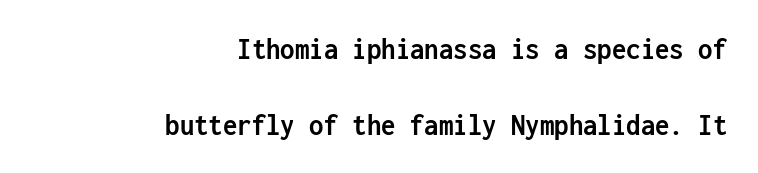
{"serif": "no", "italic": "no", "bold": "yes", "weight": "semibold", "width": "condensed", "stroke_contrast": "low", "x_height": "medium", "monospaced": "yes", "underline": "no", "align": "right", "line_spacing": "loose", "line_spacing_ratio": 2.36, "letter_spacing": "normal", "letter_spacing_em": 0.0, "glyph_px": 32}
